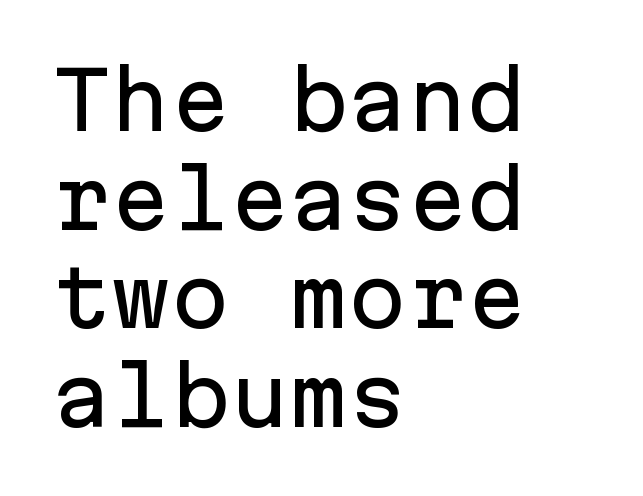
{"serif": "no", "italic": "no", "width": "normal", "stroke_contrast": "low", "x_height": "medium", "monospaced": "yes", "underline": "no", "align": "left", "line_spacing": "normal", "line_spacing_ratio": 1.25, "letter_spacing": "normal", "letter_spacing_em": 0.0, "glyph_px": 79}
